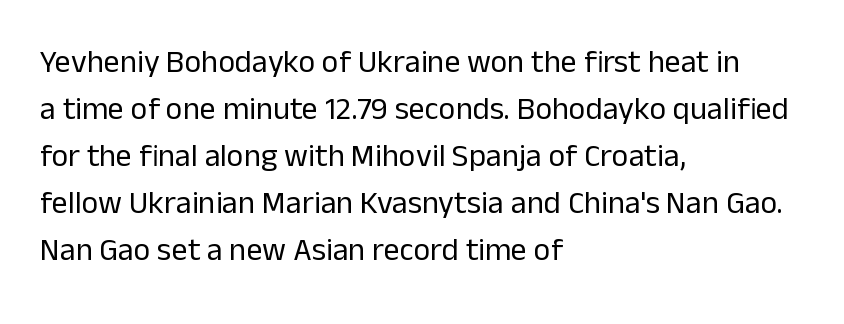
You could call the tracking neutral — neither tight nor loose. Weight: in the light-to-regular range. Horizontal bands of white between lines are of average thickness. Every stem runs plumb, perpendicular to the baseline. Varying glyph widths throughout — classic text-font behaviour. In terms of letterform style, serifs are entirely absent.
